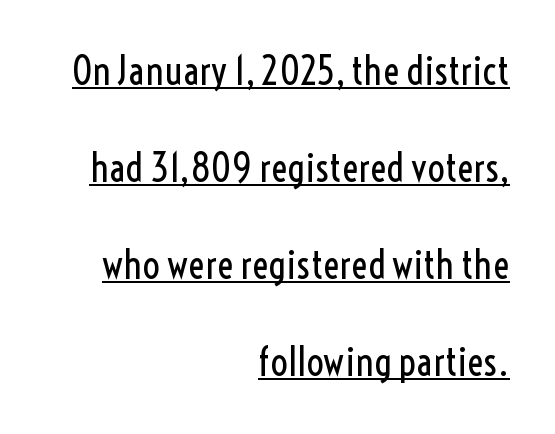
Casual observation: everything's shoved over to the right. These lines were composed using upright roman letters. The line texture is even and compact thanks to regular tracking. A typesetter would call this proportional, since set widths differ per character. Horizontal bands of white between lines are thick stripes. You can tell from the bare stems that sans-serif type was used.
